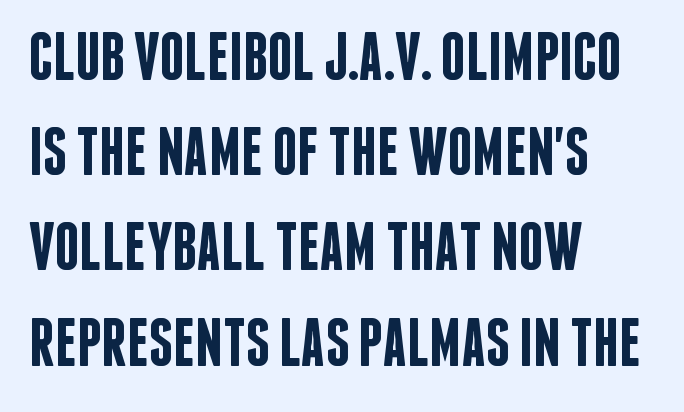
What kind of face is this? One without serifs — a sans. Students, this is semibold: more ink than regular, less than bold. Beneath every word, the page is bare. This is roman type, the default non-slanted kind.
